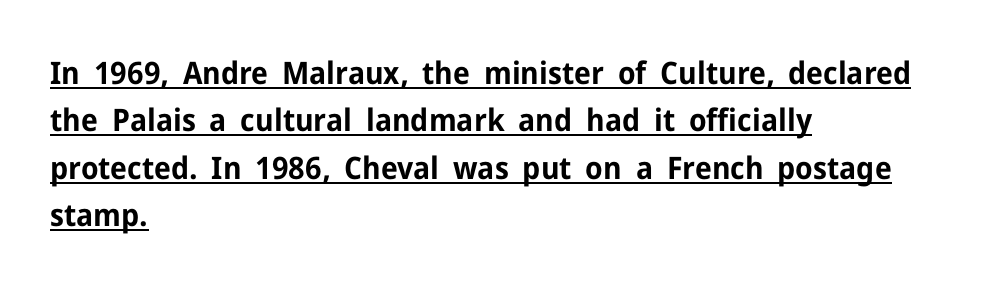
The image shows 31 px bold sans-serif type, upright; set left-aligned, normal line spacing (1.53x), normal letter spacing, underlined; low stroke contrast and a medium x-height.
